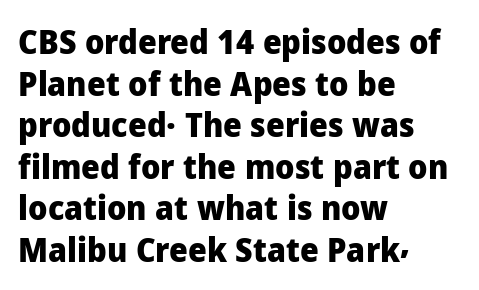
Q: Is the text bold? A: Yes.
Q: Is the text italic (slanted)? A: No, it is upright.
Q: Is the typeface a serif or a sans-serif typeface? A: Sans-serif.
Q: Is the text underlined? A: No.
Q: How is the paragraph aligned? A: Left-aligned.
Q: Is the spacing between letters normal or unusually wide? A: Normal.
Q: Is the spacing between lines tight, normal or loose? A: Normal.
Q: Width (condensed, normal, or wide)? A: Normal.
Q: Stroke contrast? A: Low.
Q: x-height? A: Medium.
Q: Monospaced? A: No.
